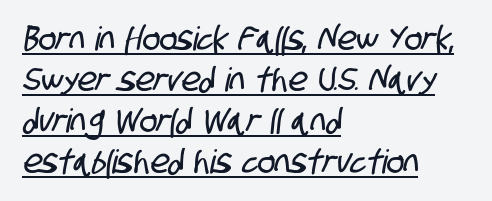
The passage shown is typed in a proportional face where columns would drift. The letterforms sit shoulder to shoulder at normal distance. A baseline rule has been typeset under these characters. Check where the strokes stop: nothing finishes them off — pure sans. A student would call this left alignment; a typographer would say flush left, rag right.
